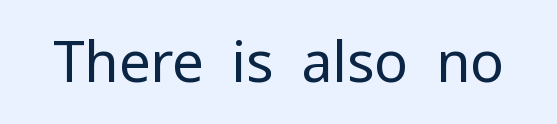
Q: Is the text bold? A: No.
Q: Is the text italic (slanted)? A: No, it is upright.
Q: Is the typeface a serif or a sans-serif typeface? A: Sans-serif.
Q: Is the text underlined? A: No.
Q: Is the spacing between letters normal or unusually wide? A: Normal.
Q: Width (condensed, normal, or wide)? A: Normal.
Q: Stroke contrast? A: Low.
Q: x-height? A: Medium.
Q: Monospaced? A: No.
